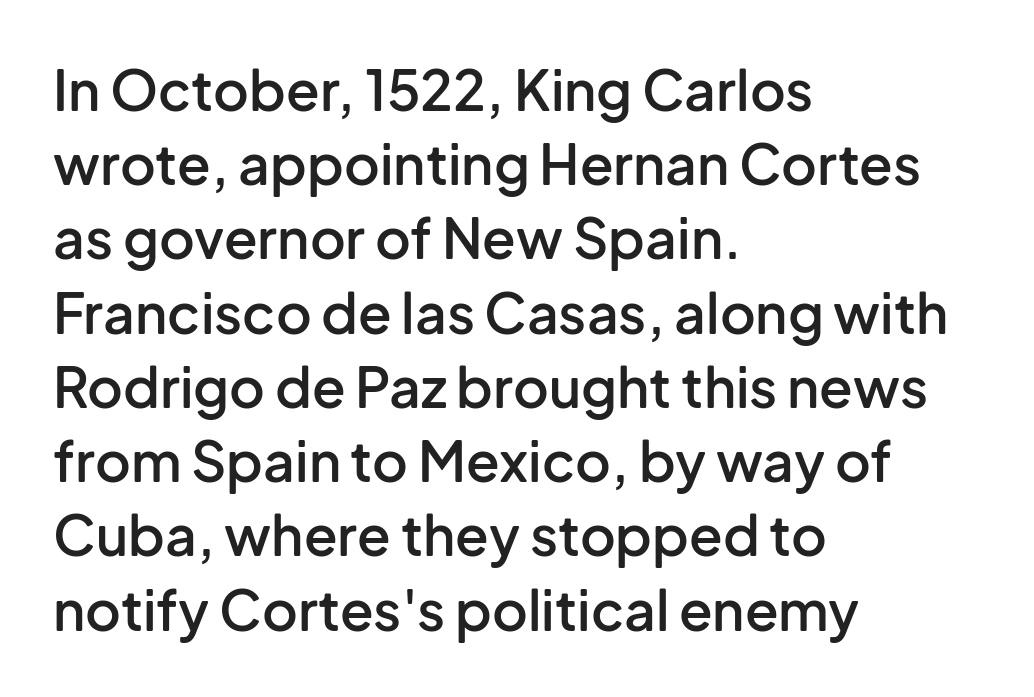
{"serif": "no", "italic": "no", "bold": "semi", "weight": "semibold", "width": "normal", "stroke_contrast": "low", "x_height": "medium", "monospaced": "no", "underline": "no", "align": "left", "line_spacing": "normal", "line_spacing_ratio": 1.35, "letter_spacing": "normal", "letter_spacing_em": 0.0, "glyph_px": 55}
